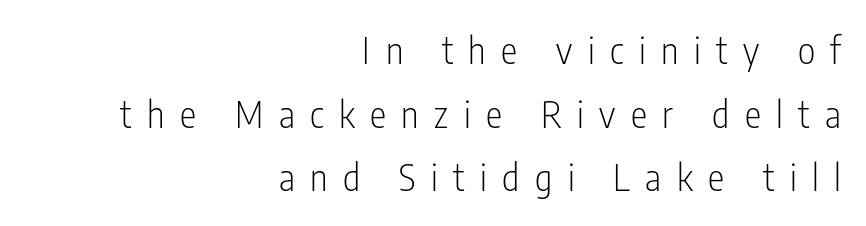
The image shows 37 px light, condensed sans-serif type, upright; set right-aligned, line spacing 1.72x, unusually wide letter spacing (+0.42 em), not underlined; low stroke contrast and a medium x-height.
